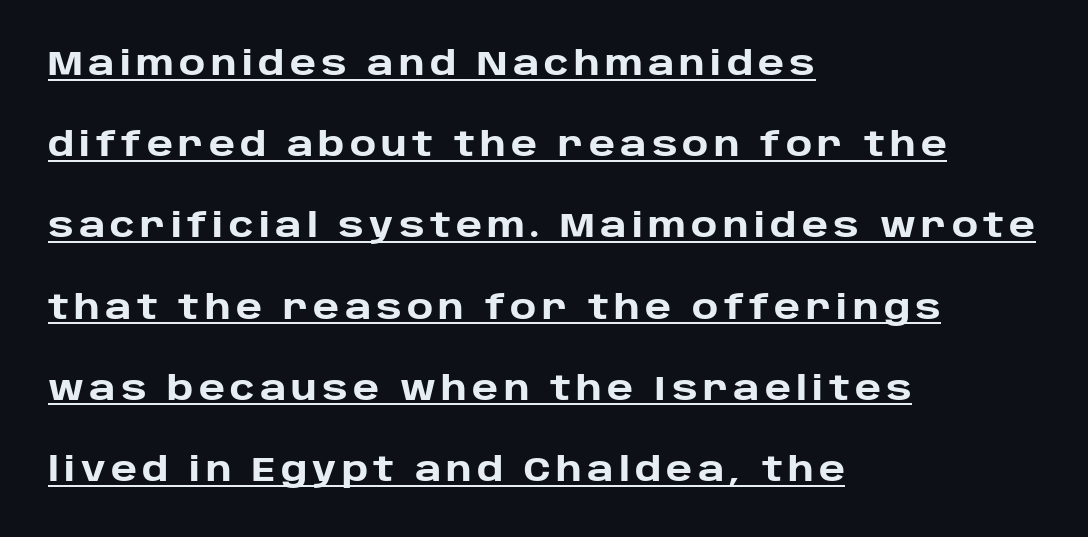
The image shows 33 px heavy sans-serif type, upright; set left-aligned, loose line spacing (2.46x), underlined; low stroke contrast and a large x-height.
